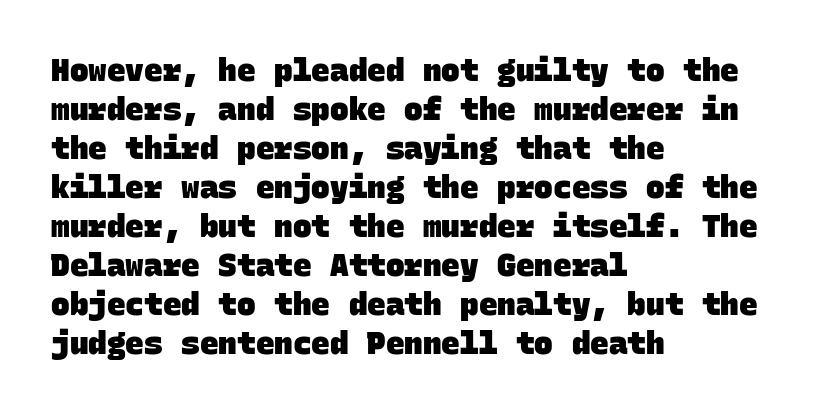
Plain, unruled lines of type. Type style note: lacks serifs. The gaps between neighbouring characters are ordinary and unremarkable. Strong, thick strokes mark this as bold type. Summary of vertical rhythm: regular, with standard interline spacing. Line starts are locked; line ends wander.
